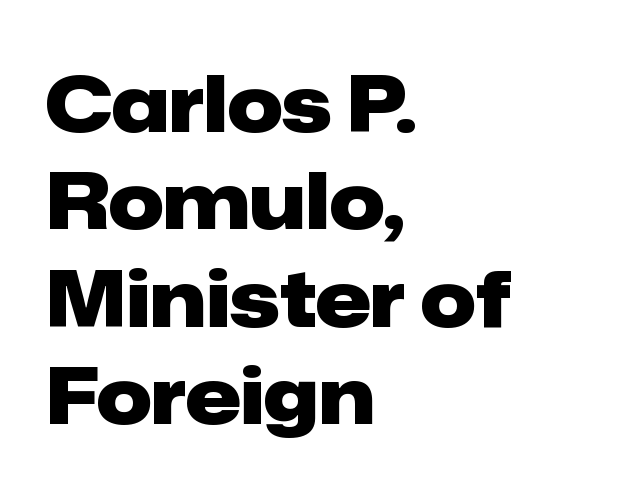
Q: Is the text bold? A: Yes.
Q: Is the text italic (slanted)? A: No, it is upright.
Q: Is the typeface a serif or a sans-serif typeface? A: Sans-serif.
Q: Is the text underlined? A: No.
Q: How is the paragraph aligned? A: Left-aligned.
Q: Is the spacing between letters normal or unusually wide? A: Normal.
Q: Is the spacing between lines tight, normal or loose? A: Normal.
Q: Width (condensed, normal, or wide)? A: Normal.
Q: Stroke contrast? A: Low.
Q: x-height? A: Medium.
Q: Monospaced? A: No.
